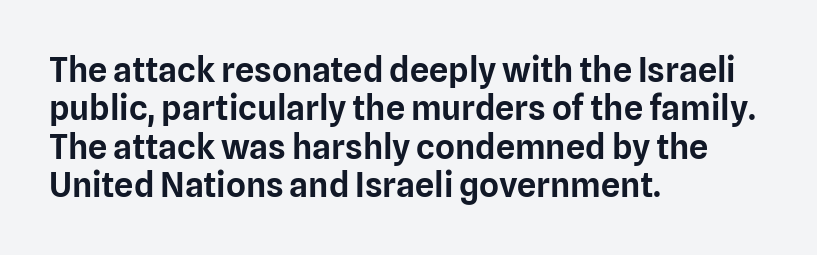
{"serif": "no", "italic": "no", "width": "normal", "stroke_contrast": "low", "x_height": "medium", "monospaced": "no", "underline": "no", "align": "left", "line_spacing": "tight", "line_spacing_ratio": 1.13, "letter_spacing": "normal", "letter_spacing_em": 0.0, "glyph_px": 34}
